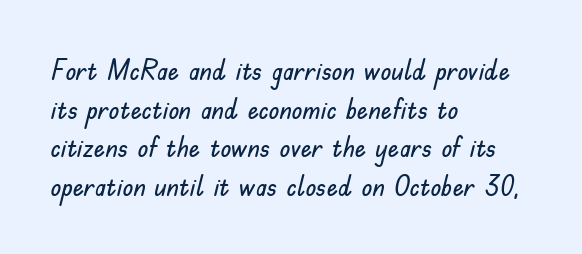
{"serif": "no", "width": "normal", "stroke_contrast": "low", "x_height": "small", "monospaced": "no", "underline": "no", "align": "left", "line_spacing": "normal", "line_spacing_ratio": 1.38, "letter_spacing": "normal", "letter_spacing_em": 0.0, "glyph_px": 28}
